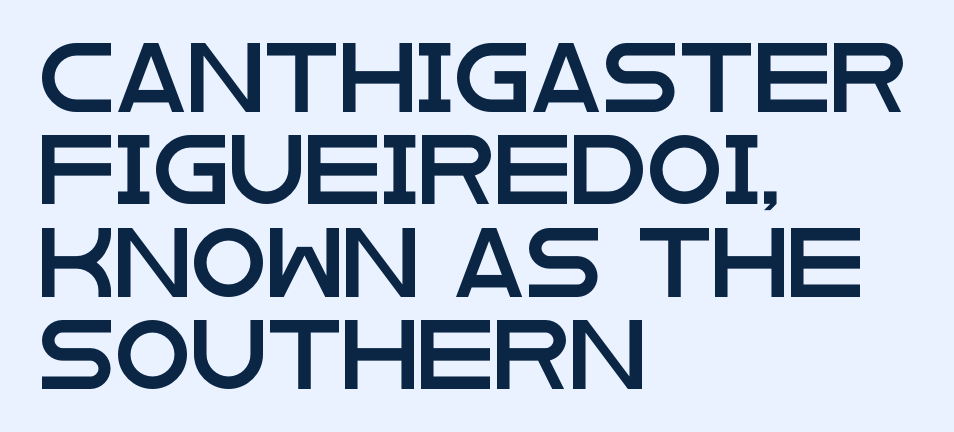
{"serif": "no", "italic": "no", "width": "wide", "stroke_contrast": "low", "x_height": "large", "monospaced": "no", "underline": "no", "align": "left", "line_spacing": "normal", "line_spacing_ratio": 1.34, "letter_spacing": "normal", "letter_spacing_em": 0.0, "glyph_px": 69}
